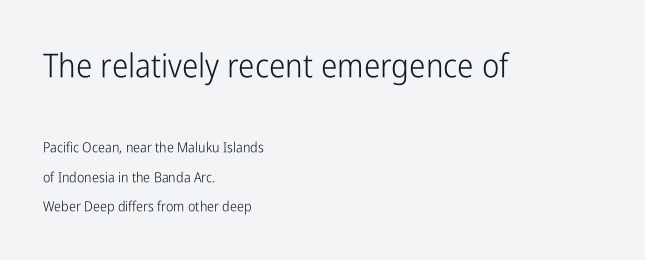
The image shows 33 px light, condensed sans-serif type, upright; set left-aligned, loose line spacing (2.09x), normal letter spacing, not underlined; the first (top) block is 2.36x larger; low stroke contrast and a medium x-height.
